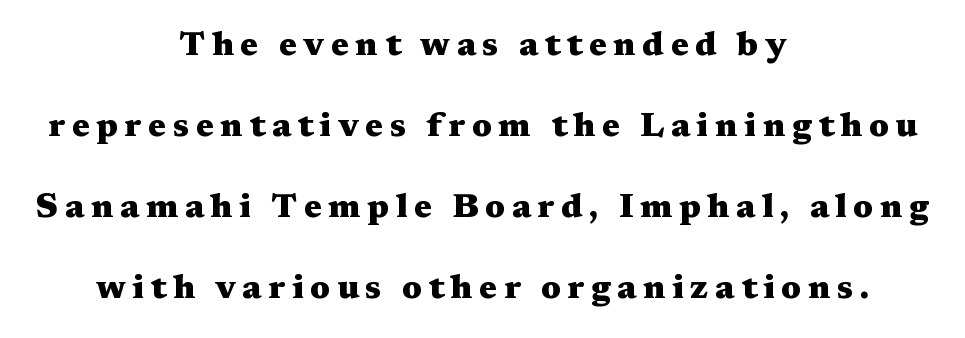
Q: Is the text bold? A: Yes.
Q: Is the text italic (slanted)? A: No, it is upright.
Q: Is the typeface a serif or a sans-serif typeface? A: Serif.
Q: Is the text underlined? A: No.
Q: How is the paragraph aligned? A: Centered.
Q: Is the spacing between lines tight, normal or loose? A: Loose.
Q: Width (condensed, normal, or wide)? A: Wide.
Q: Stroke contrast? A: Medium.
Q: x-height? A: Medium.
Q: Monospaced? A: No.
